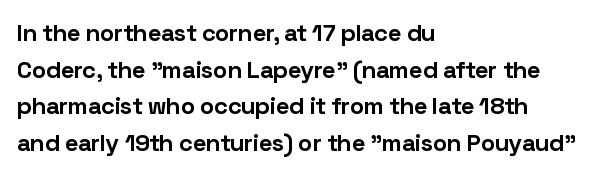
A typesetter would call this zero additional tracking. The letters stand upright; this is a roman face. Regular leading. The passage is arranged the way most books set body copy — flush left. Rule under the text: the space is simply empty. Strokes here are thick enough to call this a true bold.
